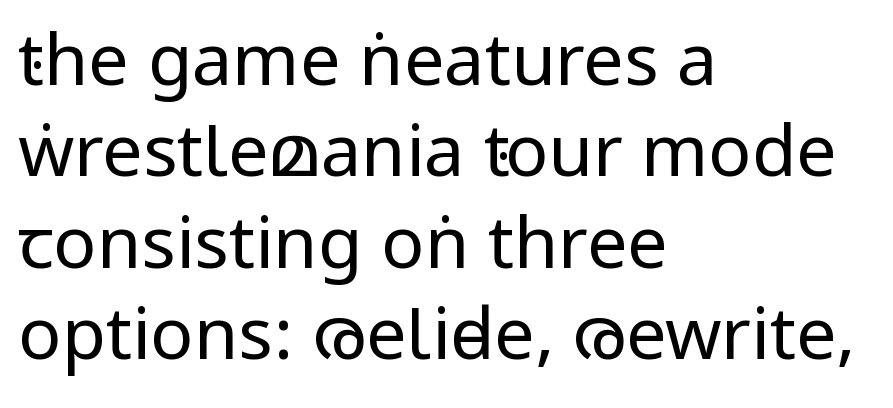
Is this a fixed-width face? No — the glyphs have proportional, varying widths. Notice how the passage keeps a crisp vertical edge on the left only. Stem width sits at or under what a default text font uses. Short note: letters normally spaced.
